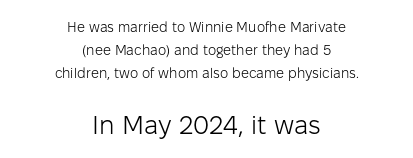
{"italic": "no", "bold": "no", "underline": "no", "align": "center", "line_spacing": "normal", "line_spacing_ratio": 1.66, "letter_spacing": "normal", "letter_spacing_em": 0.0, "larger_block": "second", "size_ratio": 1.86, "glyph_px": 26}
